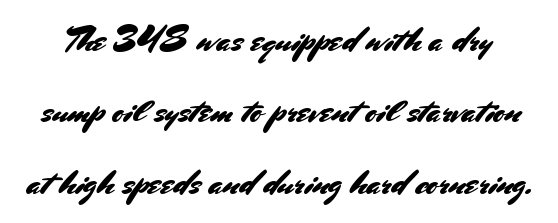
Q: Is the text italic (slanted)? A: Yes.
Q: Is the typeface a serif or a sans-serif typeface? A: Sans-serif.
Q: Is the text underlined? A: No.
Q: Is the spacing between letters normal or unusually wide? A: Normal.
Q: Is the spacing between lines tight, normal or loose? A: Loose.
Q: Width (condensed, normal, or wide)? A: Normal.
Q: Stroke contrast? A: Medium.
Q: x-height? A: Small.
Q: Monospaced? A: No.
